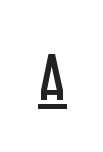
The image shows 67 px regular-weight, condensed sans-serif type, upright; set unusually wide letter spacing (+0.28 em), underlined; low stroke contrast and a large x-height.
